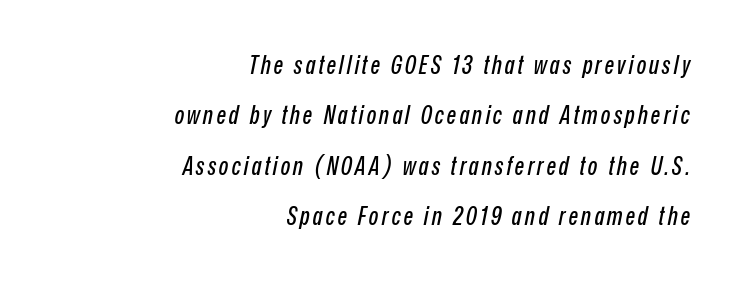
Every character sits at an angle, as italics do. The passage is arranged like a letterhead date or caption credit — flush right. Leading is clearly above the norm, producing a sparse column. The space beneath each line is pristine and unruled.
